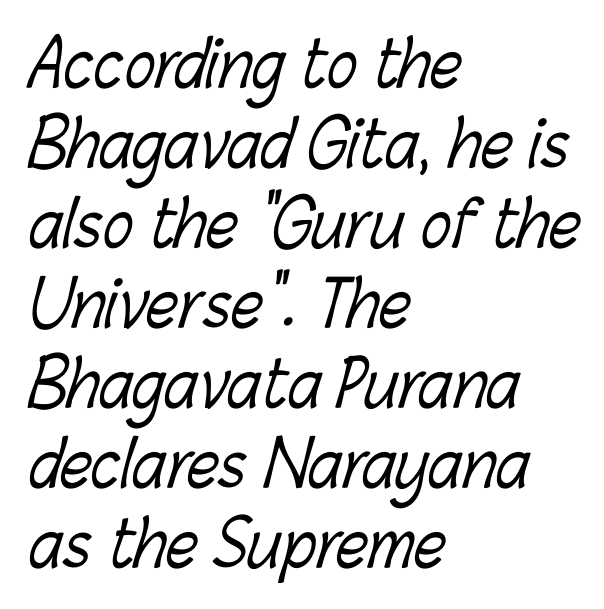
Q: Is the text bold? A: No.
Q: Is the text underlined? A: No.
Q: How is the paragraph aligned? A: Left-aligned.
Q: Is the spacing between letters normal or unusually wide? A: Normal.
Q: Is the spacing between lines tight, normal or loose? A: Normal.
Q: Width (condensed, normal, or wide)? A: Condensed.
Q: Stroke contrast? A: Low.
Q: x-height? A: Medium.
Q: Monospaced? A: No.
